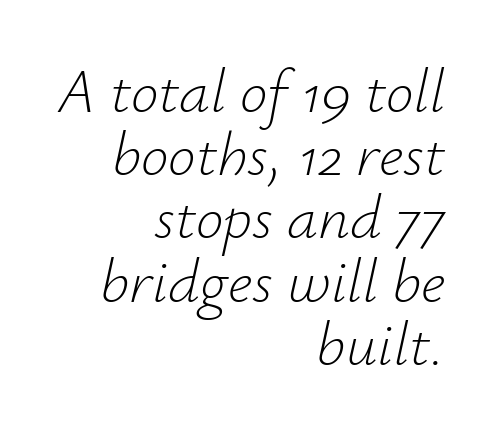
The image shows 62 px light type, italic (leaning right); set right-aligned, tight line spacing (1.02x), normal letter spacing, not underlined; low stroke contrast and a small x-height.
